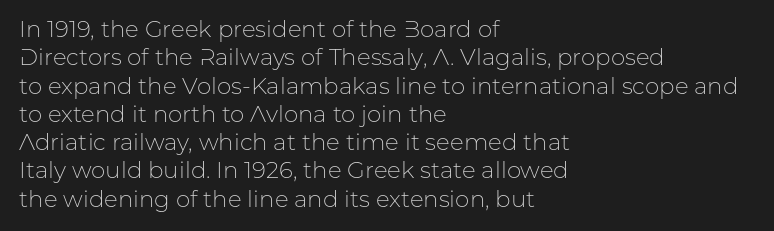
The image shows 23 px text type, upright; set left-aligned, line spacing 1.23x, normal letter spacing, not underlined.
